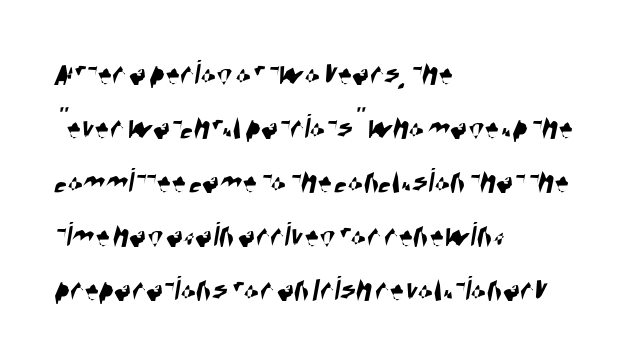
{"serif": "no", "width": "condensed", "stroke_contrast": "high", "x_height": "large", "monospaced": "no", "underline": "no", "align": "left", "line_spacing": "normal", "line_spacing_ratio": 1.5, "letter_spacing": "normal", "letter_spacing_em": 0.0, "glyph_px": 36}
